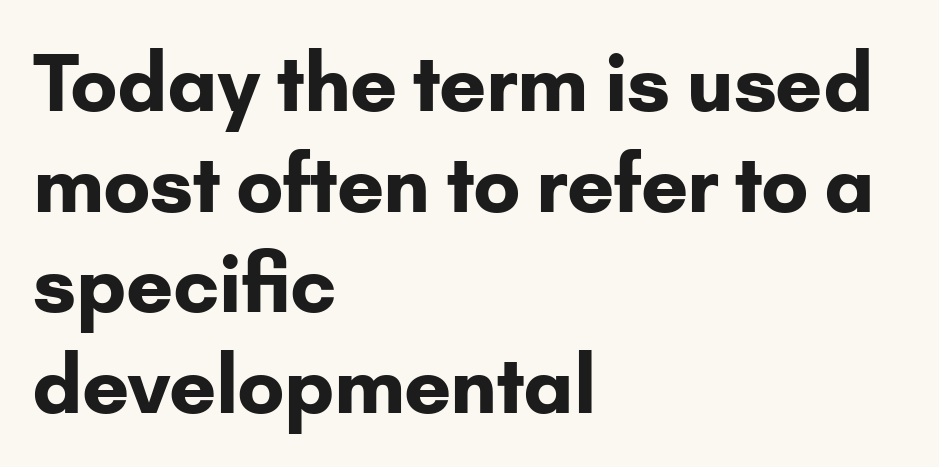
Q: Is the text bold? A: Yes.
Q: Is the text italic (slanted)? A: No, it is upright.
Q: Is the typeface a serif or a sans-serif typeface? A: Sans-serif.
Q: Is the text underlined? A: No.
Q: How is the paragraph aligned? A: Left-aligned.
Q: Is the spacing between letters normal or unusually wide? A: Normal.
Q: Is the spacing between lines tight, normal or loose? A: Normal.
Q: Width (condensed, normal, or wide)? A: Normal.
Q: Stroke contrast? A: Low.
Q: x-height? A: Small.
Q: Monospaced? A: No.
